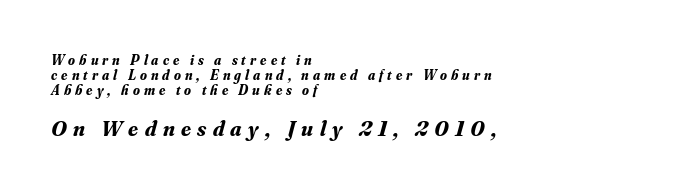
Inter-character spacing is expanded well beyond the font's built-in metrics. Italic? Definitely — the glyphs are oblique. Underlining? Definitely not there. Casual observation: everything's shoved over to the left. Plenty of ink on the page — the face is bold.
